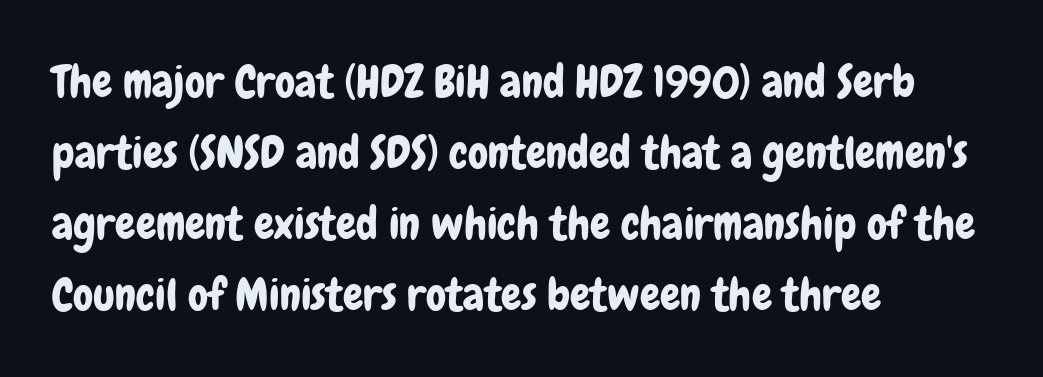
{"serif": "no", "italic": "no", "width": "condensed", "stroke_contrast": "low", "x_height": "medium", "monospaced": "no", "underline": "no", "align": "left", "line_spacing": "normal", "line_spacing_ratio": 1.58, "letter_spacing": "normal", "letter_spacing_em": 0.0, "glyph_px": 45}
